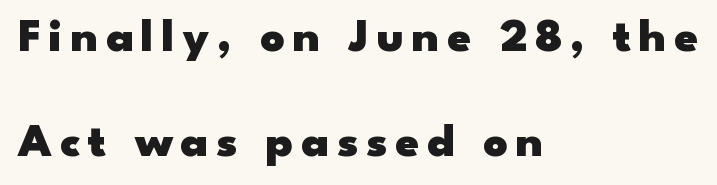
These lines are rendered in a variable-pitch font. The face used here is a sans, in the tradition of grotesques and geometrics. Where is the straight margin? On the left. This is roman type, the default non-slanted kind. Strokes here are thick enough to call this a true bold.
